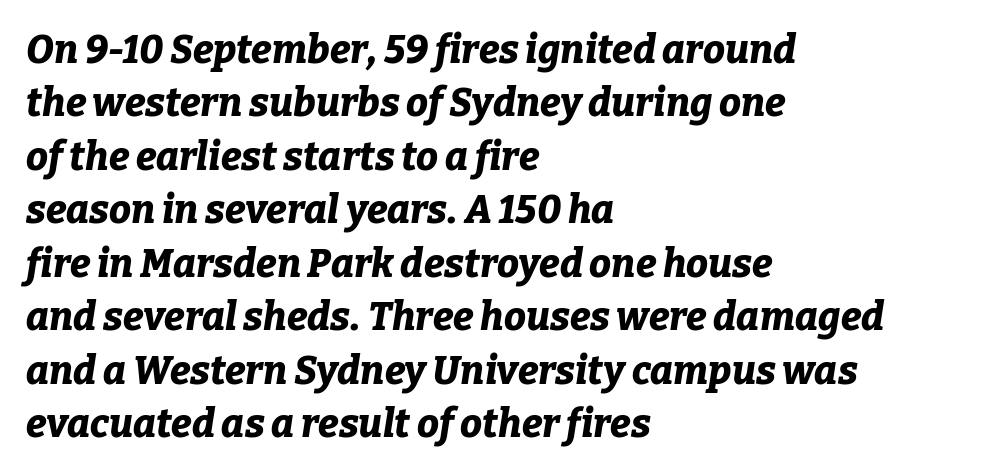
The image shows 39 px bold type, italic (leaning right); set left-aligned, normal line spacing (1.37x), normal letter spacing, not underlined; low stroke contrast and a medium x-height.
